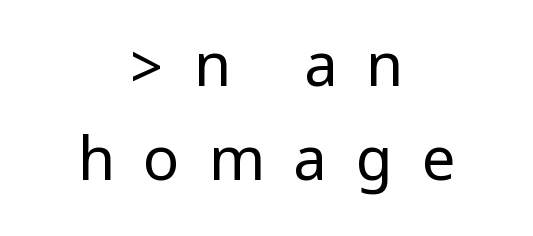
The image shows 60 px regular-weight, condensed sans-serif type, upright; set centered, normal line spacing (1.57x), unusually wide letter spacing (+0.48 em), not underlined; low stroke contrast.
